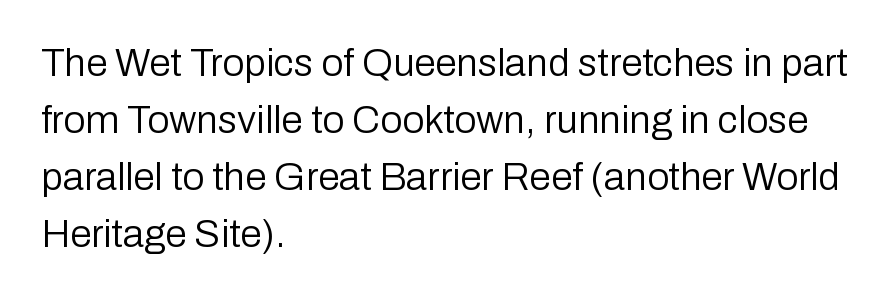
Q: Is the text bold? A: No.
Q: Is the text italic (slanted)? A: No, it is upright.
Q: Is the typeface a serif or a sans-serif typeface? A: Sans-serif.
Q: Is the text underlined? A: No.
Q: How is the paragraph aligned? A: Left-aligned.
Q: Is the spacing between letters normal or unusually wide? A: Normal.
Q: Is the spacing between lines tight, normal or loose? A: Normal.
Q: Width (condensed, normal, or wide)? A: Normal.
Q: Stroke contrast? A: Low.
Q: x-height? A: Medium.
Q: Monospaced? A: No.
